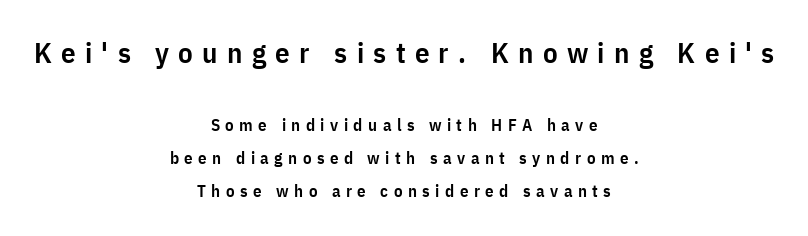
The letters stand straight up with perfectly vertical stems. A sans-serif font was chosen for this passage. This block would shrink considerably if given ordinary leading; it's expanded now. Firm but not heavy-handed strokes: this text is semibold. The face used here appears at its bigger size in the upper chunk.
